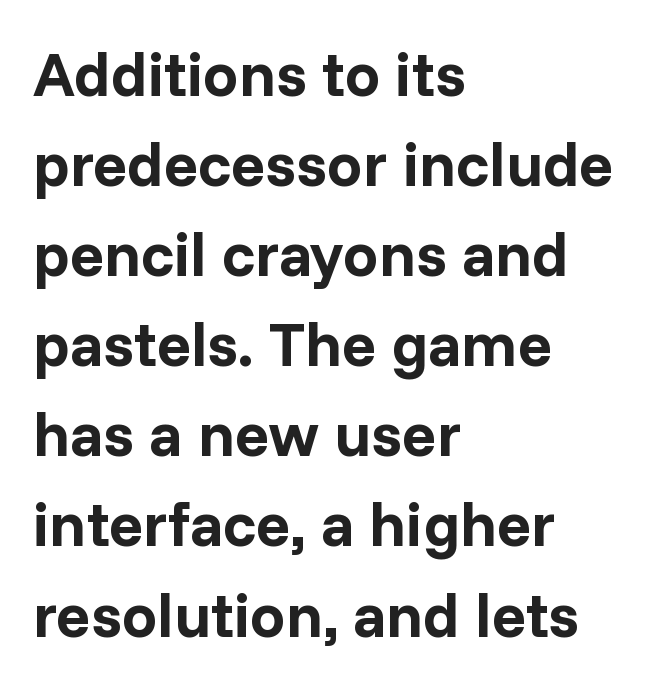
This is roman type, the default non-slanted kind. Descenders hang freely into open space. Regarding serifs, this sample does without them. These lines keep a tight, regular rhythm from letter to letter.
